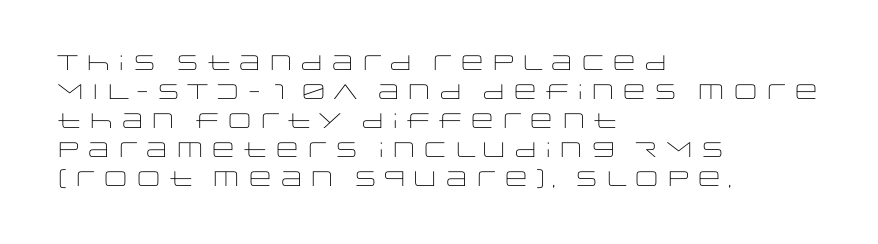
Letters rest on an invisible, unmarked baseline. Heaviness? Minimal to ordinary, like unemphasized prose. The rendering anchors every line to the left-hand side. The line-height multiplier appears to be the usual default.
